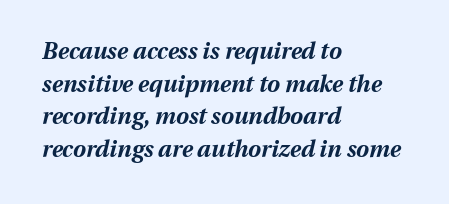
Leading matches the norm, producing a regular column. Italic: yes, the glyphs are oblique. A bare baseline throughout the passage. You could call the tracking neutral — neither tight nor loose.
